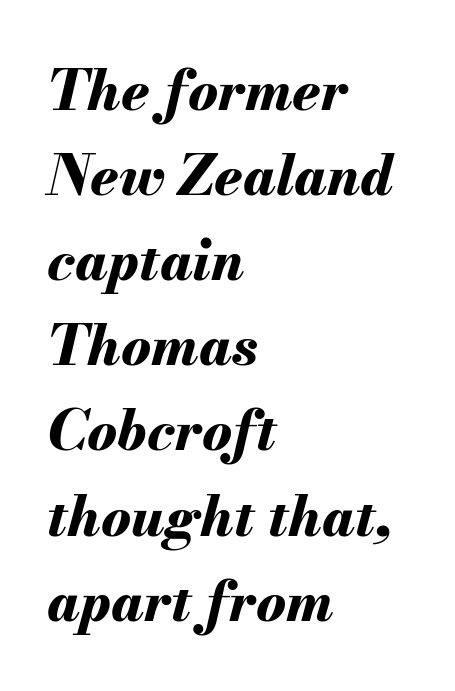
The image shows 56 px bold type, italic (leaning right); set left-aligned, normal line spacing (1.52x), normal letter spacing, not underlined; medium stroke contrast and a small x-height.
